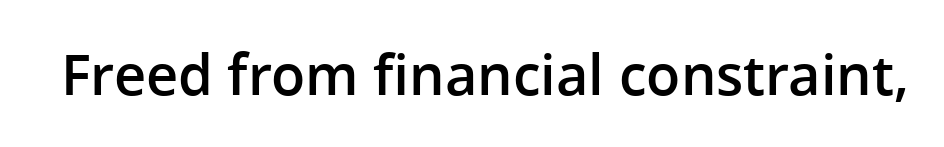
{"serif": "no", "italic": "no", "bold": "semi", "weight": "semibold", "width": "normal", "stroke_contrast": "low", "x_height": "medium", "monospaced": "no", "underline": "no", "letter_spacing": "normal", "letter_spacing_em": 0.0, "glyph_px": 56}
